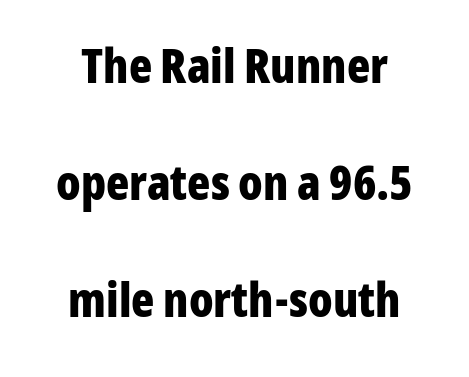
You could fit nearly another row in the gap between these rows. Looks like regular typesetting: each glyph gets only the width it needs. A dark, heavy texture on the line: the type is bold. Letterform terminals end flat and unadorned throughout the passage. Underline: absent.
